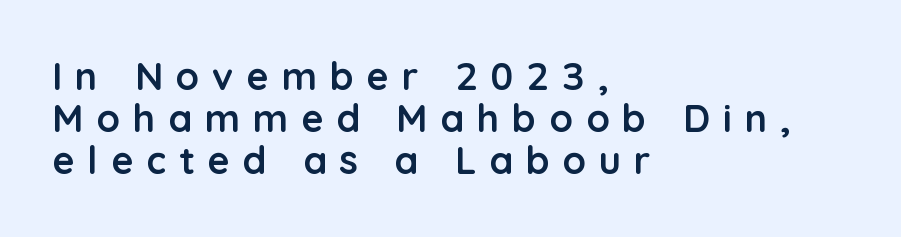
You'd pick this weight for a headline — it's a proper bold. Notice how the stems are strictly vertical — no italics here. The leading is snug, giving the passage a crowded texture. Here the designer chose a conventional face with non-uniform glyph widths.
